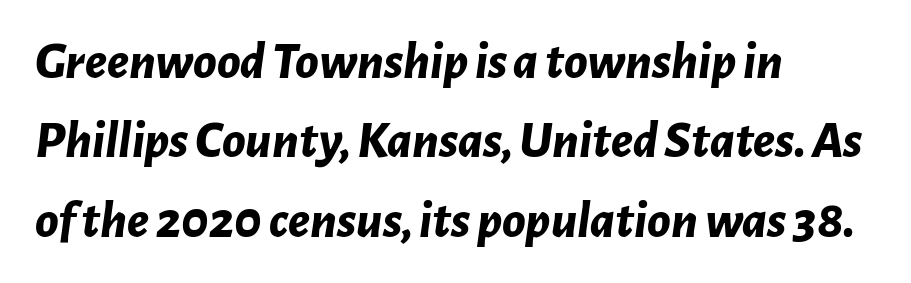
Q: Is the text bold? A: Yes.
Q: Is the text italic (slanted)? A: Yes, it leans right by about 7 degrees.
Q: Is the text underlined? A: No.
Q: How is the paragraph aligned? A: Left-aligned.
Q: Is the spacing between letters normal or unusually wide? A: Normal.
Q: Is the spacing between lines tight, normal or loose? A: Normal.
Q: Width (condensed, normal, or wide)? A: Normal.
Q: Stroke contrast? A: Low.
Q: x-height? A: Medium.
Q: Monospaced? A: No.
